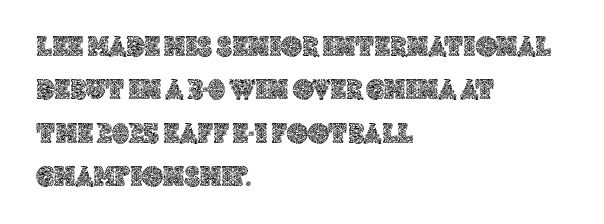
{"italic": "no", "width": "normal", "x_height": "large", "monospaced": "no", "underline": "no", "align": "left", "line_spacing": "normal", "line_spacing_ratio": 1.5, "letter_spacing": "normal", "letter_spacing_em": 0.0, "glyph_px": 29}
